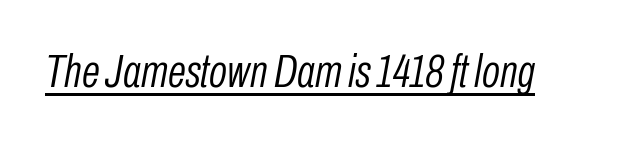
The image shows 47 px light, condensed type, italic (leaning right); set normal letter spacing, underlined; low stroke contrast and a medium x-height.
